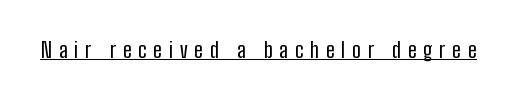
Q: Is the text italic (slanted)? A: No, it is upright.
Q: Is the text underlined? A: Yes.
Q: Is the spacing between letters normal or unusually wide? A: Unusually wide.
